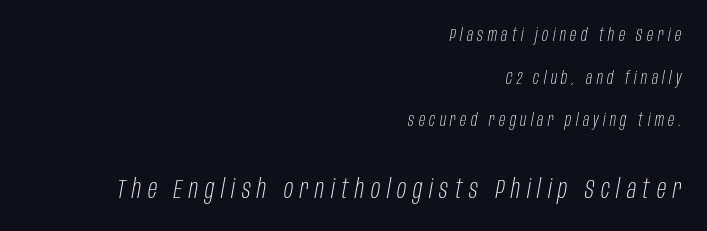
The image shows 27 px text type, italic (leaning right); set right-aligned, loose line spacing (2.37x), unusually wide letter spacing (+0.25 em), not underlined; the second (bottom) block is 1.5x larger.
